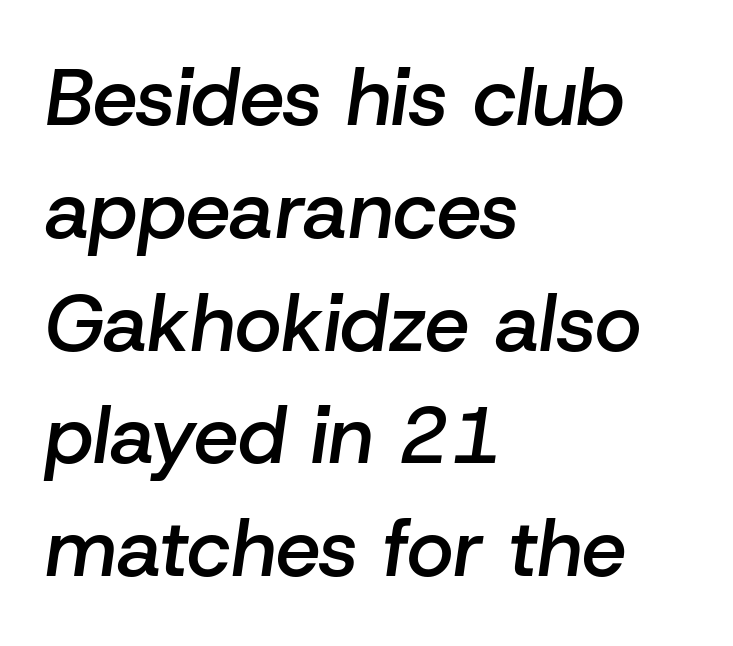
The image shows 80 px semibold type, italic (leaning right); set left-aligned, normal line spacing (1.41x), normal letter spacing, not underlined; low stroke contrast and a medium x-height.
